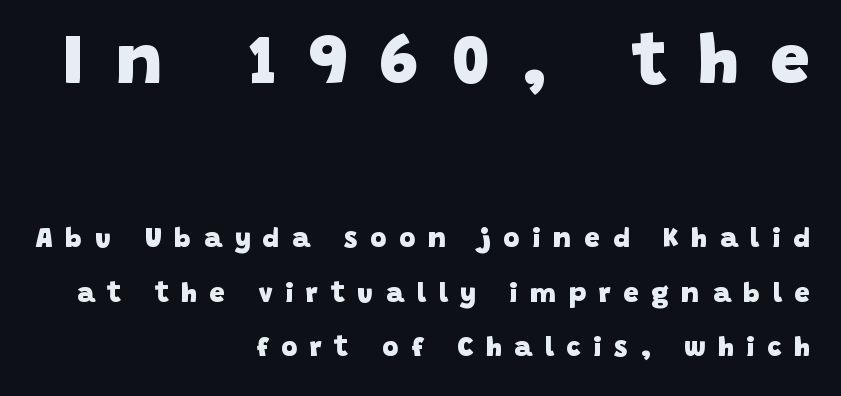
Q: Is the text bold? A: Yes.
Q: Is the typeface a serif or a sans-serif typeface? A: Sans-serif.
Q: Is the text underlined? A: No.
Q: How is the paragraph aligned? A: Right-aligned.
Q: Is the spacing between letters normal or unusually wide? A: Unusually wide.
Q: Is the spacing between lines tight, normal or loose? A: Loose.
Q: Which block of text is set in a larger size, the first (top) or the second (bottom)? A: The first (top) one.
Q: Width (condensed, normal, or wide)? A: Normal.
Q: Stroke contrast? A: Low.
Q: x-height? A: Large.
Q: Monospaced? A: No.
